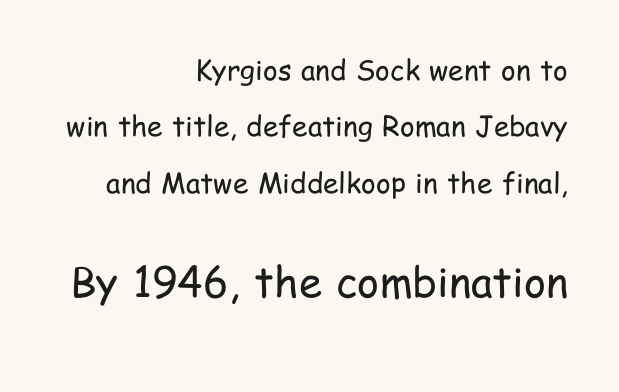
Q: Is the text bold? A: No.
Q: Is the text italic (slanted)? A: No, it is upright.
Q: Is the typeface a serif or a sans-serif typeface? A: Sans-serif.
Q: Is the text underlined? A: No.
Q: How is the paragraph aligned? A: Right-aligned.
Q: Is the spacing between letters normal or unusually wide? A: Normal.
Q: Is the spacing between lines tight, normal or loose? A: Loose.
Q: Which block of text is set in a larger size, the first (top) or the second (bottom)? A: The second (bottom) one.
Q: Width (condensed, normal, or wide)? A: Condensed.
Q: Stroke contrast? A: Low.
Q: x-height? A: Medium.
Q: Monospaced? A: No.
